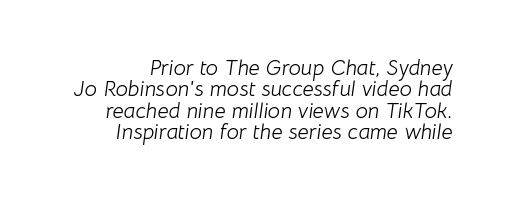
The image shows 22 px text type, italic (leaning right); set right-aligned, tight line spacing (0.97x), normal letter spacing, not underlined.
